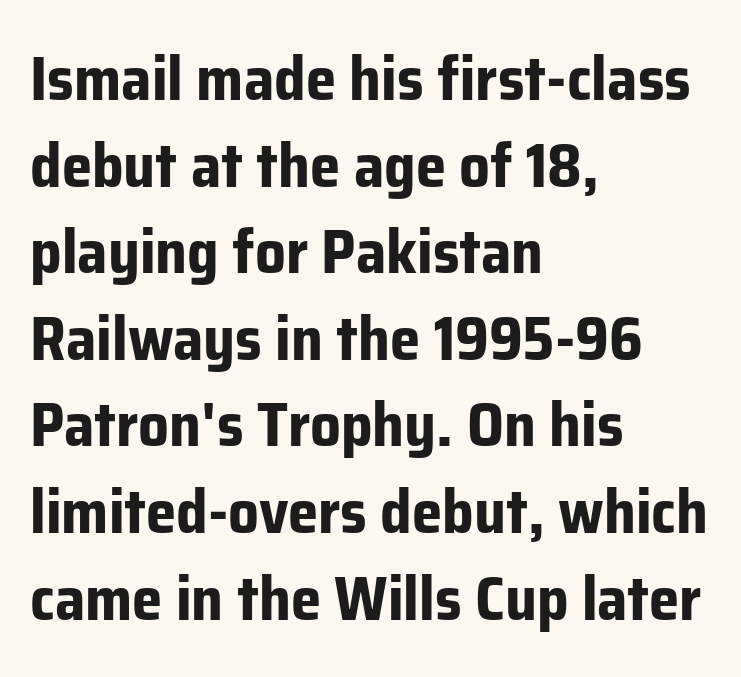
Q: Is the text bold? A: Yes.
Q: Is the text italic (slanted)? A: No, it is upright.
Q: Is the typeface a serif or a sans-serif typeface? A: Sans-serif.
Q: Is the text underlined? A: No.
Q: How is the paragraph aligned? A: Left-aligned.
Q: Is the spacing between letters normal or unusually wide? A: Normal.
Q: Is the spacing between lines tight, normal or loose? A: Normal.
Q: Width (condensed, normal, or wide)? A: Normal.
Q: Stroke contrast? A: Low.
Q: x-height? A: Medium.
Q: Monospaced? A: No.
